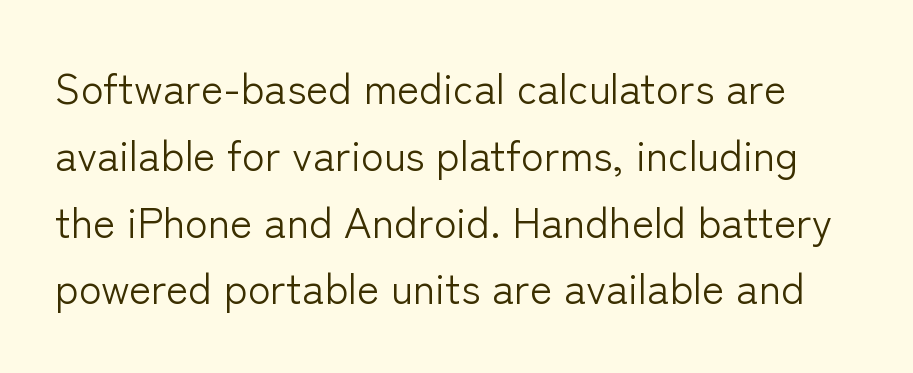
Q: Is the text bold? A: No.
Q: Is the text italic (slanted)? A: No, it is upright.
Q: Is the typeface a serif or a sans-serif typeface? A: Sans-serif.
Q: Is the text underlined? A: No.
Q: Is the spacing between letters normal or unusually wide? A: Normal.
Q: Is the spacing between lines tight, normal or loose? A: Normal.
Q: Width (condensed, normal, or wide)? A: Normal.
Q: Stroke contrast? A: Low.
Q: x-height? A: Medium.
Q: Monospaced? A: No.
